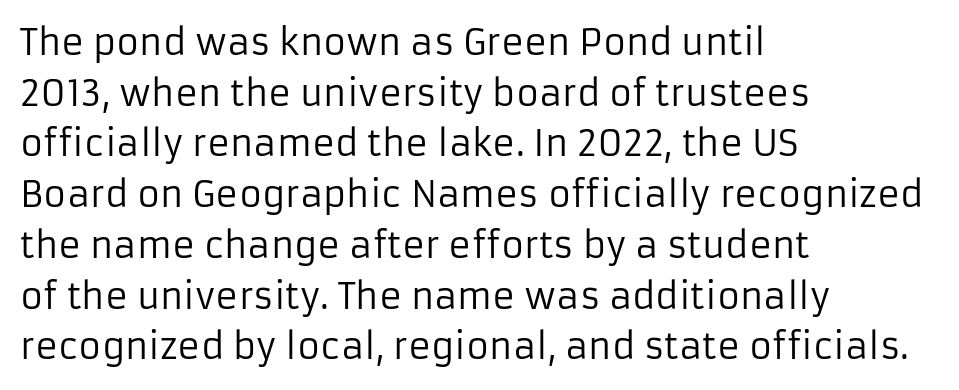
{"serif": "no", "italic": "no", "bold": "no", "weight": "regular", "width": "normal", "stroke_contrast": "low", "x_height": "medium", "monospaced": "no", "underline": "no", "align": "left", "line_spacing": "normal", "line_spacing_ratio": 1.45, "letter_spacing": "normal", "letter_spacing_em": 0.0, "glyph_px": 35}
